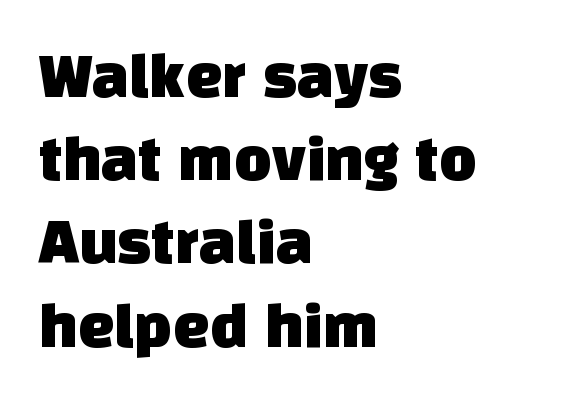
The lines are quadded left. Is this a fixed-width face? No — the glyphs have proportional, varying widths. The block of text has a typical density, with ordinary space between rows. Look at the tracking — it's just the regular setting, nothing added.
